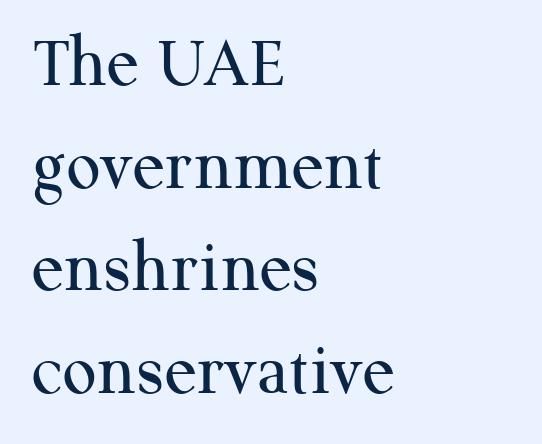
Q: Is the text bold? A: No.
Q: Is the text italic (slanted)? A: No, it is upright.
Q: Is the typeface a serif or a sans-serif typeface? A: Serif.
Q: Is the text underlined? A: No.
Q: How is the paragraph aligned? A: Left-aligned.
Q: Is the spacing between letters normal or unusually wide? A: Normal.
Q: Is the spacing between lines tight, normal or loose? A: Normal.
Q: Width (condensed, normal, or wide)? A: Normal.
Q: Stroke contrast? A: Medium.
Q: x-height? A: Medium.
Q: Monospaced? A: No.
